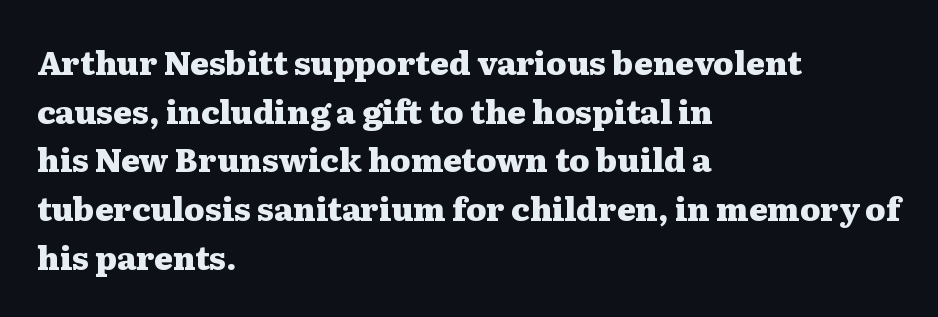
{"serif": "yes", "italic": "no", "bold": "yes", "weight": "heavy", "width": "wide", "stroke_contrast": "medium", "x_height": "medium", "monospaced": "no", "underline": "no", "align": "left", "line_spacing": "normal", "line_spacing_ratio": 1.52, "letter_spacing": "normal", "letter_spacing_em": 0.0, "glyph_px": 32}
